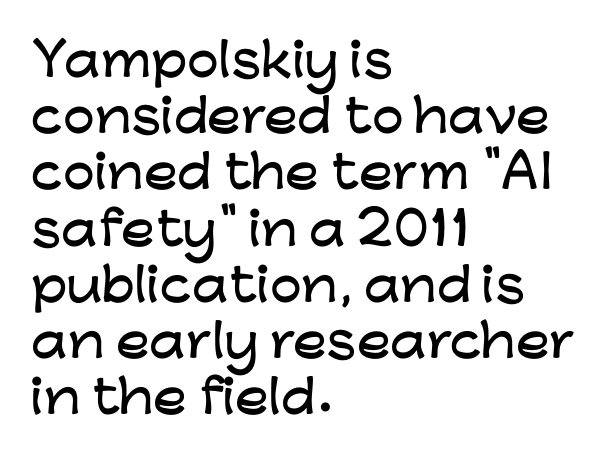
The image shows 45 px wide sans-serif type, upright; set left-aligned, normal line spacing (1.25x), normal letter spacing, not underlined; low stroke contrast and a medium x-height.
